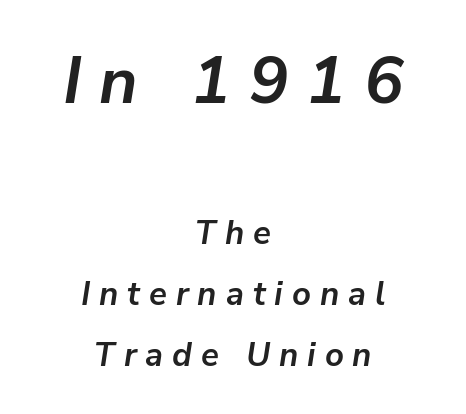
{"italic": "yes", "lean": "right", "slant_degrees": 9, "bold": "yes", "weight": "semibold", "width": "normal", "stroke_contrast": "low", "x_height": "medium", "monospaced": "no", "underline": "no", "align": "center", "line_spacing_ratio": 1.84, "letter_spacing": "wide", "letter_spacing_em": 0.27, "larger_block": "first", "size_ratio": 2.0, "glyph_px": 66}
